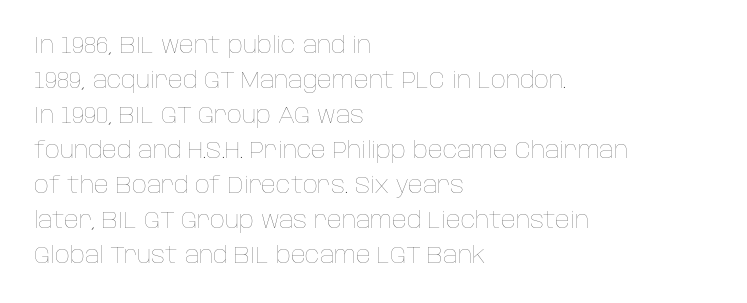
Q: Is the text bold? A: No.
Q: Is the text italic (slanted)? A: No, it is upright.
Q: Is the text underlined? A: No.
Q: How is the paragraph aligned? A: Left-aligned.
Q: Is the spacing between letters normal or unusually wide? A: Normal.
Q: Is the spacing between lines tight, normal or loose? A: Normal.
